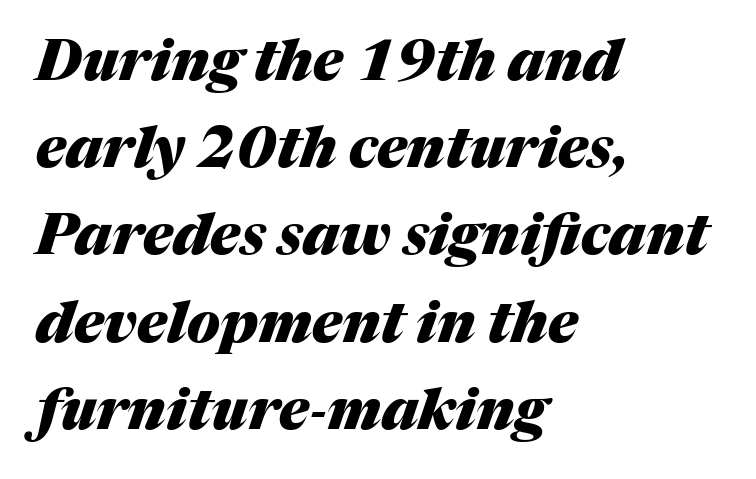
Rule under the text: the space is simply empty. The typography opts for an oblique posture over an upright one. In terms of weight, the rendering is a true, heavy bold. Successive baselines arrive at the customary interval. Character widths vary here, with narrow letters taking less room than wide ones. Notice how the passage keeps a crisp vertical edge on the left only.
